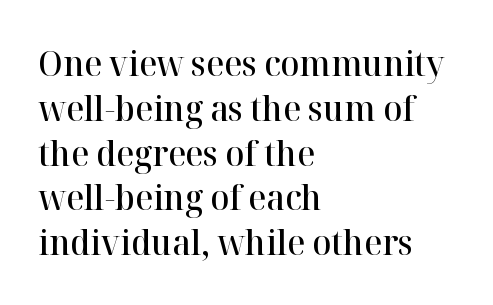
{"serif": "yes", "italic": "no", "bold": "semi", "weight": "semibold", "width": "normal", "stroke_contrast": "high", "x_height": "medium", "monospaced": "no", "underline": "no", "align": "left", "line_spacing": "normal", "line_spacing_ratio": 1.28, "letter_spacing": "normal", "letter_spacing_em": 0.0, "glyph_px": 35}
